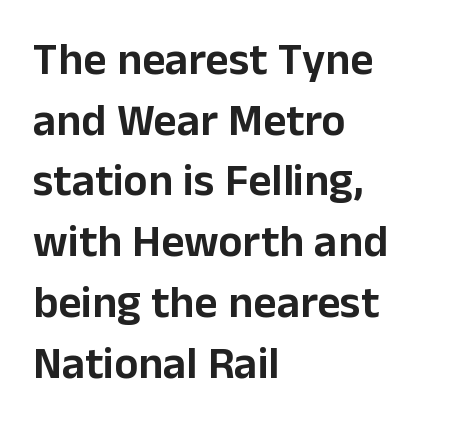
The image shows 45 px sans-serif type, upright; set left-aligned, normal line spacing (1.35x), normal letter spacing, not underlined; low stroke contrast and a medium x-height.
